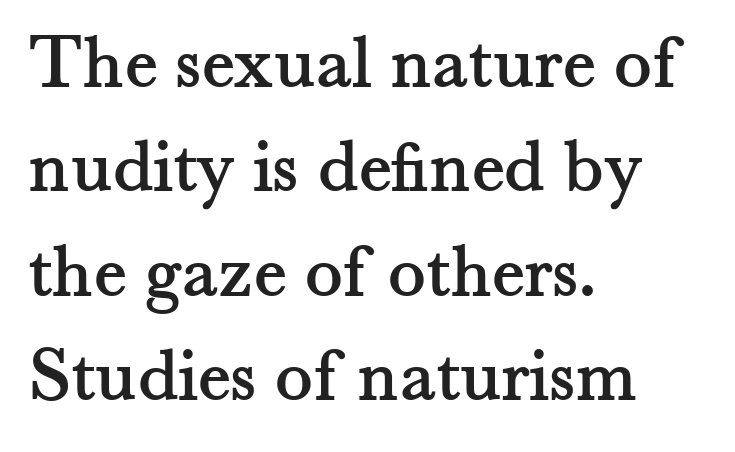
Q: Is the text italic (slanted)? A: No, it is upright.
Q: Is the typeface a serif or a sans-serif typeface? A: Serif.
Q: Is the text underlined? A: No.
Q: How is the paragraph aligned? A: Left-aligned.
Q: Is the spacing between letters normal or unusually wide? A: Normal.
Q: Is the spacing between lines tight, normal or loose? A: Normal.
Q: Width (condensed, normal, or wide)? A: Normal.
Q: Stroke contrast? A: Medium.
Q: x-height? A: Small.
Q: Monospaced? A: No.
